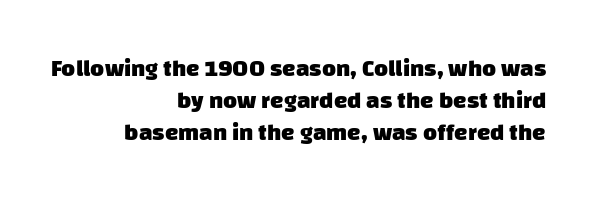
Notice how thick the strokes are: this is what a full bold looks like. Each word holds together tightly as a unit, with standard inter-letter gaps. Underlining? Definitely not there. Honestly, the row spacing looks completely unremarkable. The paragraph has a hard right edge and a soft left edge.
